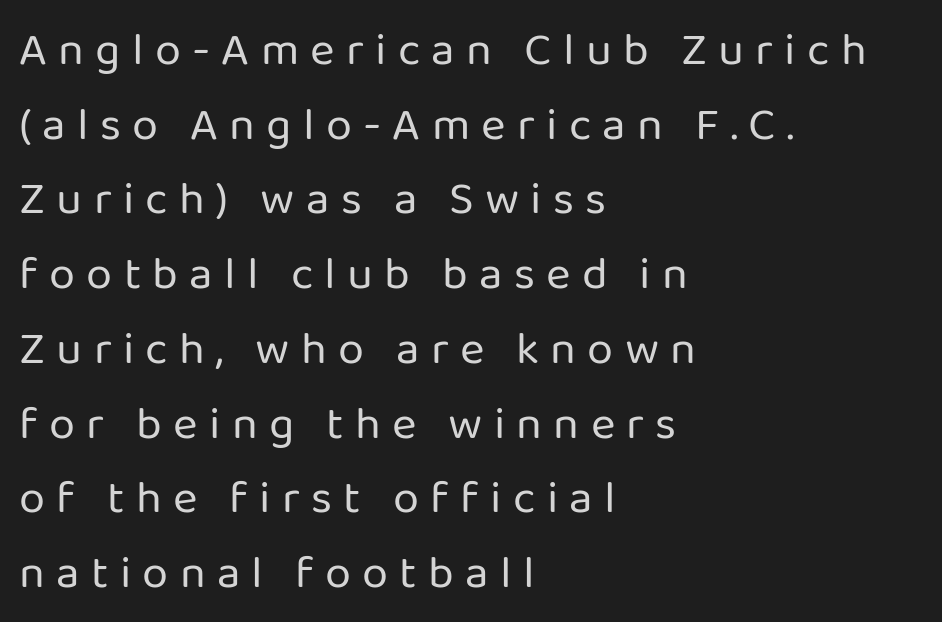
Q: Is the text bold? A: No.
Q: Is the text italic (slanted)? A: No, it is upright.
Q: Is the typeface a serif or a sans-serif typeface? A: Sans-serif.
Q: Is the text underlined? A: No.
Q: How is the paragraph aligned? A: Left-aligned.
Q: Is the spacing between letters normal or unusually wide? A: Unusually wide.
Q: Is the spacing between lines tight, normal or loose? A: Normal.
Q: Width (condensed, normal, or wide)? A: Normal.
Q: Stroke contrast? A: Low.
Q: x-height? A: Medium.
Q: Monospaced? A: No.
